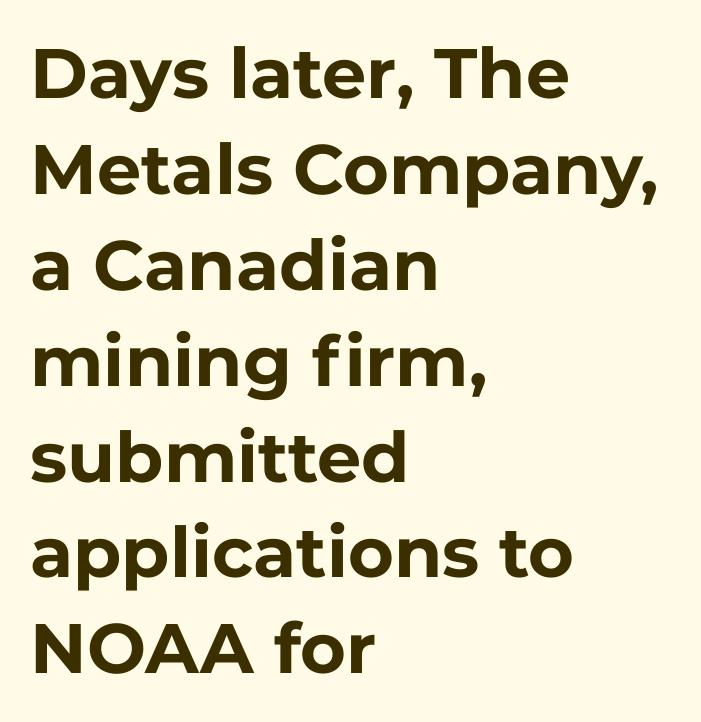
Q: Is the text bold? A: Yes.
Q: Is the text italic (slanted)? A: No, it is upright.
Q: Is the typeface a serif or a sans-serif typeface? A: Sans-serif.
Q: Is the text underlined? A: No.
Q: How is the paragraph aligned? A: Left-aligned.
Q: Is the spacing between letters normal or unusually wide? A: Normal.
Q: Is the spacing between lines tight, normal or loose? A: Normal.
Q: Width (condensed, normal, or wide)? A: Normal.
Q: Stroke contrast? A: Low.
Q: x-height? A: Medium.
Q: Monospaced? A: No.
